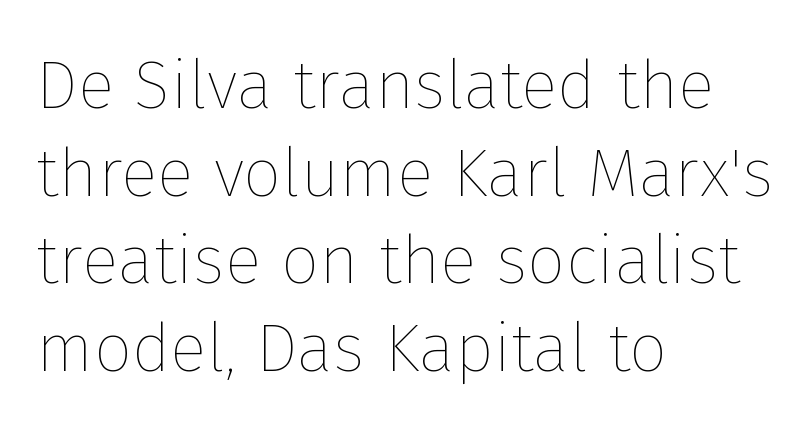
The image shows 68 px thin type, upright; set left-aligned, normal line spacing (1.29x), normal letter spacing, not underlined; low stroke contrast and a medium x-height.
